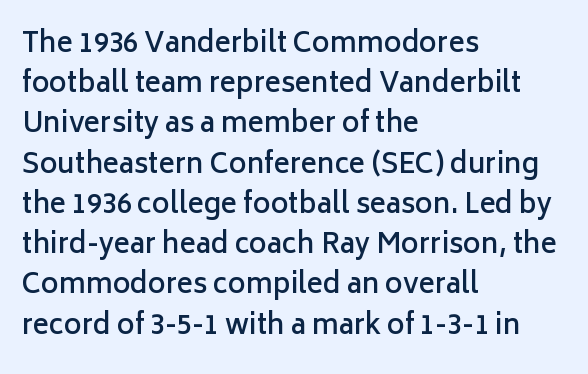
{"italic": "no", "bold": "semi", "underline": "no", "align": "left", "line_spacing": "normal", "line_spacing_ratio": 1.49, "letter_spacing": "normal", "letter_spacing_em": 0.0, "glyph_px": 27}
